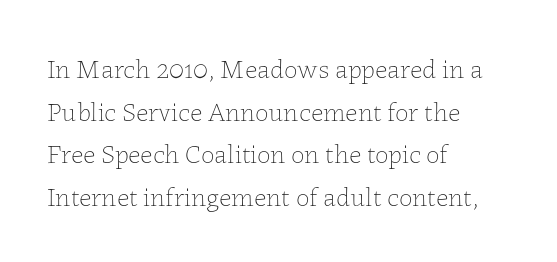
The ragged edge is on the right, which tells us the setting is flush left. Vertical strokes here are truly vertical. Heaviness? Minimal to ordinary, like unemphasized prose. Lines of text with bare space underneath.
